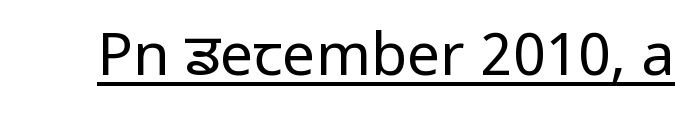
The image shows 59 px regular-weight, condensed sans-serif type, upright; set normal letter spacing, underlined; low stroke contrast and a large x-height.
